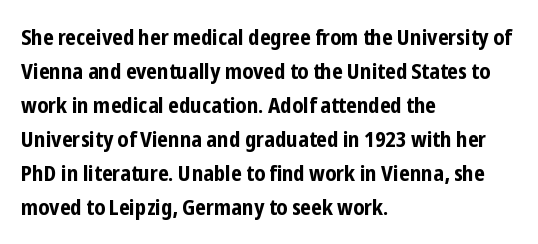
{"italic": "no", "bold": "yes", "underline": "no", "align": "left", "line_spacing": "normal", "line_spacing_ratio": 1.55, "letter_spacing": "normal", "letter_spacing_em": 0.0, "glyph_px": 22}
